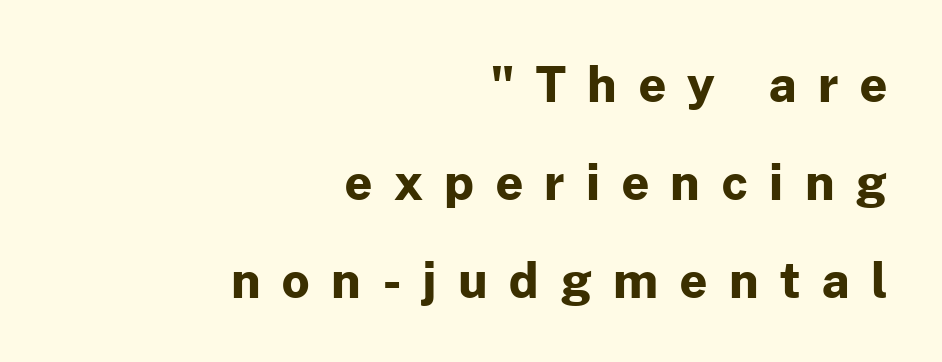
{"serif": "no", "italic": "no", "bold": "yes", "weight": "bold", "width": "normal", "stroke_contrast": "low", "x_height": "medium", "monospaced": "no", "underline": "no", "align": "right", "line_spacing": "loose", "line_spacing_ratio": 2.04, "letter_spacing": "wide", "letter_spacing_em": 0.45, "glyph_px": 48}
